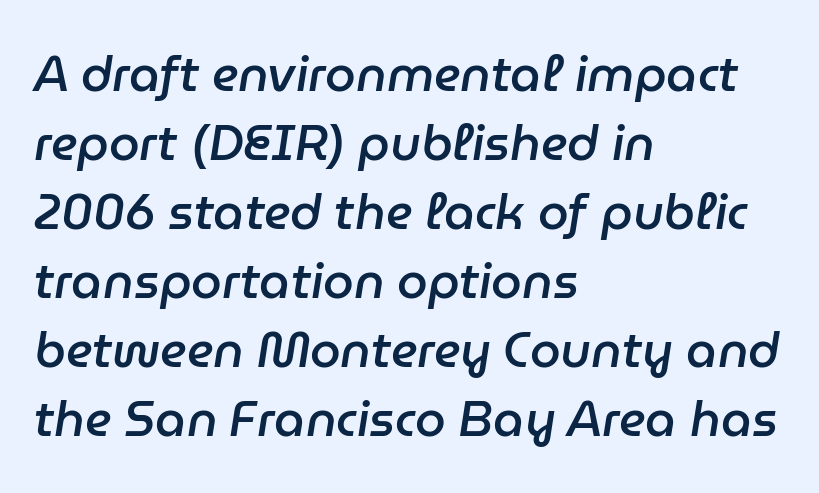
These lines are set flush left with a ragged right edge. A typesetter would call this proportional, since set widths differ per character. Honestly, there is no underline to notice here at all. Set as a demibold, roughly 600 on the weight scale. Short note: letters normally spaced. Italic? Definitely — the glyphs are oblique.
